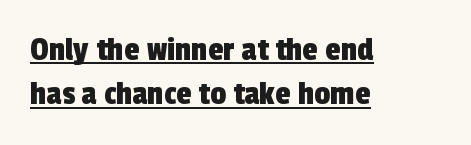
Is the block centered? No — it sits flush against the left margin. Grotesque or geometric, the face here clearly has no serifs. One glance says typical: line gaps are just what's usual. The glyphs are accompanied by a horizontal stroke just below them.
